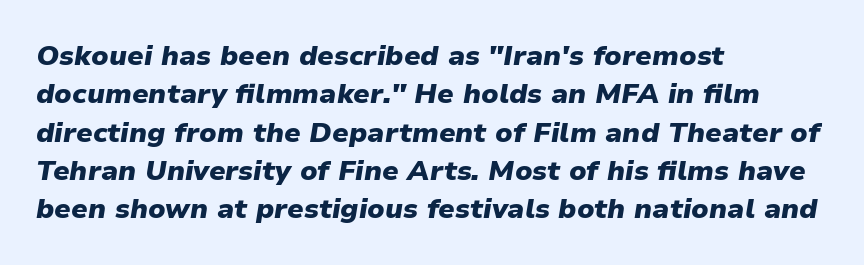
Q: Is the text bold? A: Yes.
Q: Is the text italic (slanted)? A: Yes, it leans right by about 9 degrees.
Q: Is the text underlined? A: No.
Q: How is the paragraph aligned? A: Left-aligned.
Q: Is the spacing between letters normal or unusually wide? A: Normal.
Q: Is the spacing between lines tight, normal or loose? A: Normal.
Q: Width (condensed, normal, or wide)? A: Normal.
Q: Stroke contrast? A: Low.
Q: x-height? A: Medium.
Q: Monospaced? A: No.
